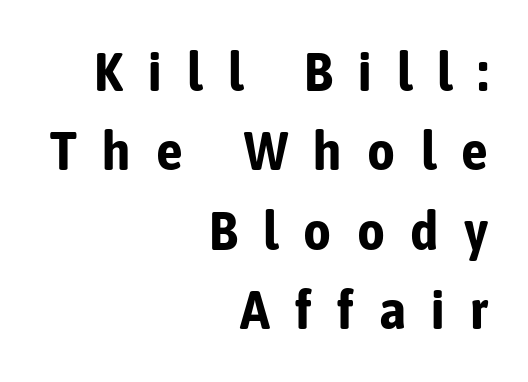
What's the leading like? Ordinary, nothing unusual. The letters are spread apart with noticeably loose tracking. The rendering uses natural spacing where letterforms have individual widths. Does the copy run flush right? Yes — the right margin is perfectly even. Are there feet on the stems? There aren't — it's a sans. The axis of the letterforms is exactly vertical.
